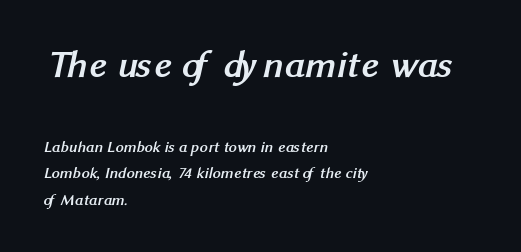
{"serif": "no", "bold": "yes", "weight": "semibold", "width": "normal", "stroke_contrast": "medium", "x_height": "medium", "monospaced": "no", "underline": "no", "align": "left", "line_spacing": "normal", "line_spacing_ratio": 1.64, "letter_spacing": "normal", "letter_spacing_em": 0.0, "larger_block": "first", "size_ratio": 2.44, "glyph_px": 39}
